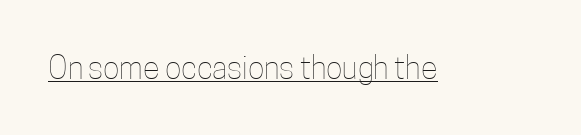
The image shows 31 px thin, condensed type, upright; set normal letter spacing, underlined; low stroke contrast and a medium x-height.
